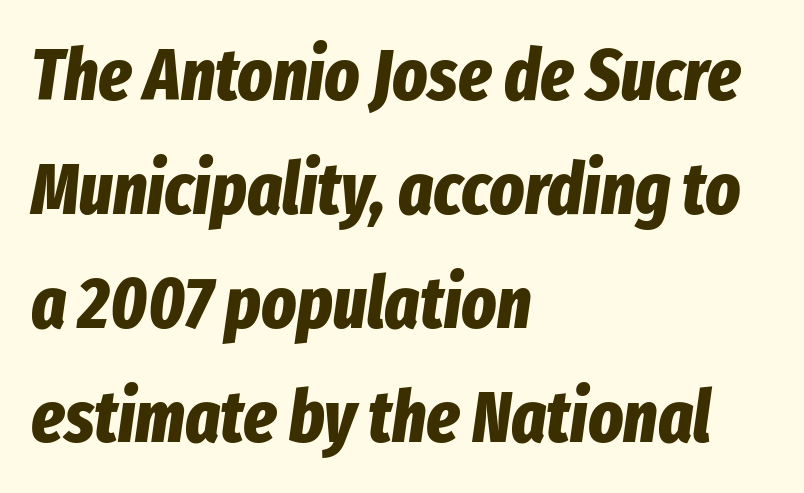
The image shows 73 px bold, condensed type, italic (leaning right); set left-aligned, normal line spacing (1.56x), normal letter spacing, not underlined; low stroke contrast and a medium x-height.
